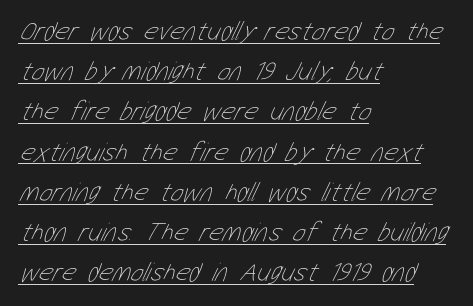
Q: Is the text bold? A: No.
Q: Is the text underlined? A: Yes.
Q: How is the paragraph aligned? A: Left-aligned.
Q: Is the spacing between letters normal or unusually wide? A: Normal.
Q: Is the spacing between lines tight, normal or loose? A: Normal.
